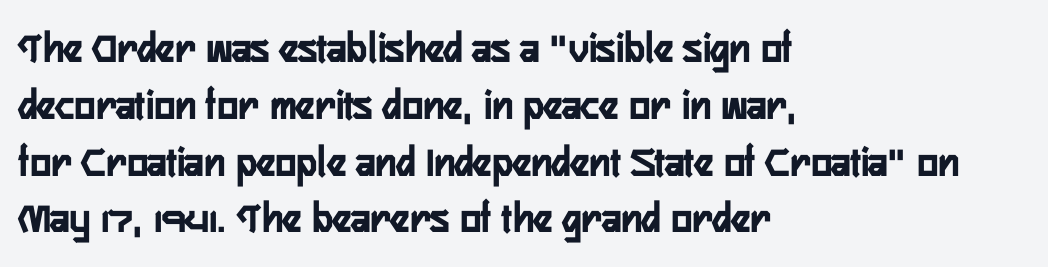
Is there much room between lines? A standard amount, neither cramped nor airy. Nothing sits at the stroke ends, so this counts as sans-serif. This rendering leaves character spacing at its baseline value. Proportional: the letters do not fall into vertical columns. Clear beneath every line of the passage. All the whitespace from short lines collects on the right.
